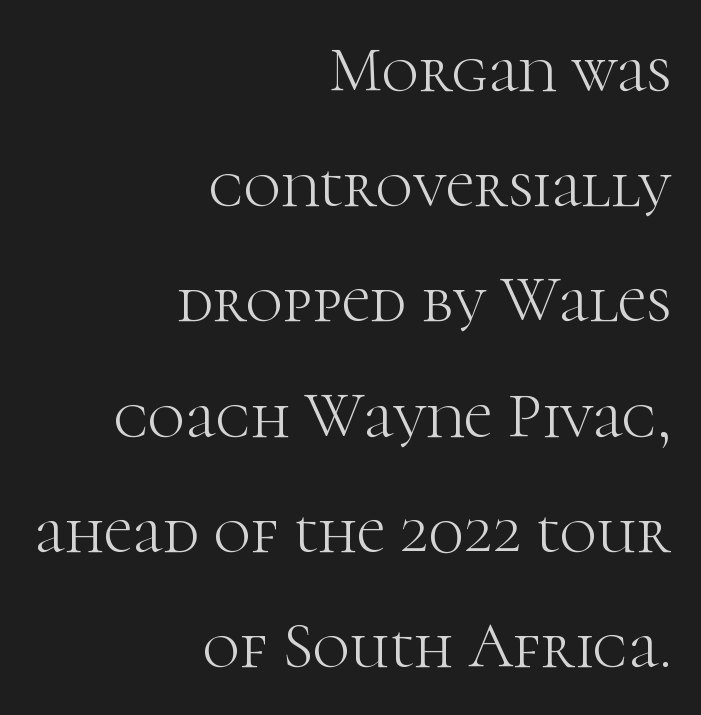
{"serif": "yes", "italic": "no", "bold": "no", "weight": "light", "width": "normal", "stroke_contrast": "high", "x_height": "medium", "monospaced": "no", "underline": "no", "align": "right", "line_spacing_ratio": 1.8, "letter_spacing": "normal", "letter_spacing_em": 0.0, "glyph_px": 64}
